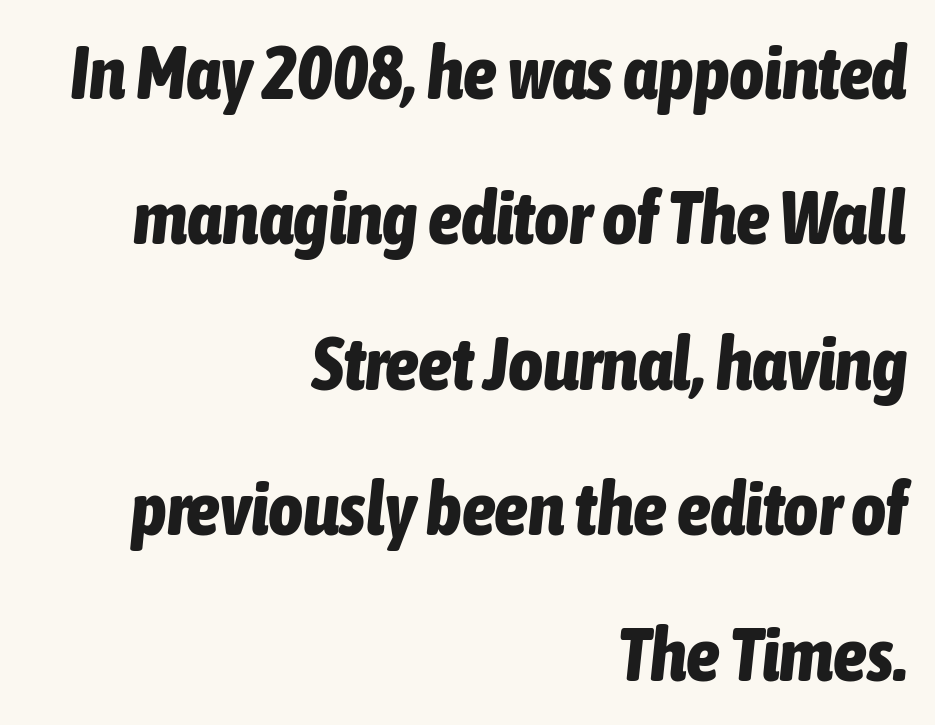
{"italic": "yes", "lean": "right", "slant_degrees": 6, "bold": "yes", "weight": "bold", "width": "condensed", "stroke_contrast": "low", "x_height": "medium", "monospaced": "no", "underline": "no", "align": "right", "line_spacing": "loose", "line_spacing_ratio": 1.94, "letter_spacing": "normal", "letter_spacing_em": 0.0, "glyph_px": 75}
